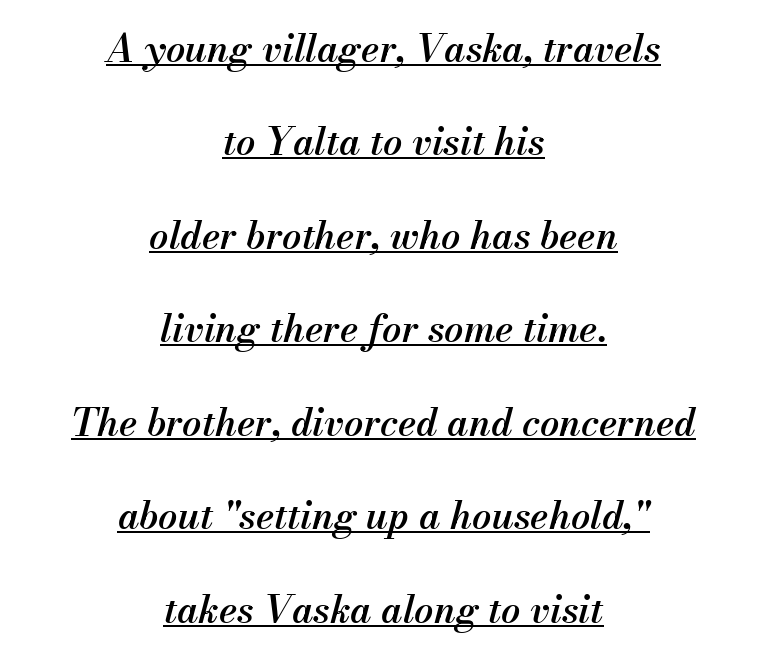
The typesetter has applied underlining to the passage shown. Does the leading feel generous? Absolutely, it's lavish. Is this a fixed-width face? No — the glyphs have proportional, varying widths. The letters are slanted; this is an italic face. The whitespace from short lines is split evenly between both sides. Firm but not heavy-handed strokes: this text is semibold.
